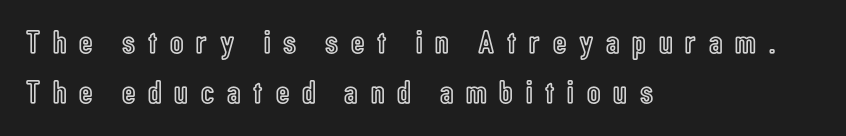
The image shows 33 px condensed type, upright; set left-aligned, normal line spacing (1.51x), unusually wide letter spacing (+0.39 em), not underlined; a medium x-height.
